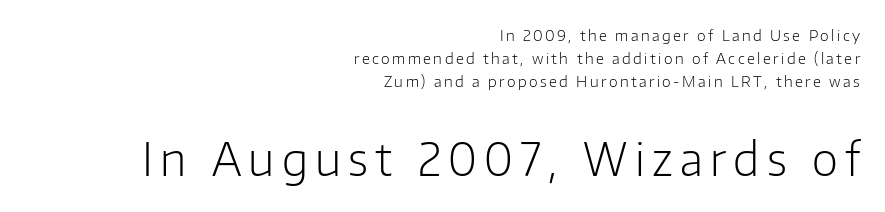
{"serif": "no", "italic": "no", "bold": "no", "weight": "light", "width": "normal", "stroke_contrast": "low", "x_height": "medium", "monospaced": "no", "underline": "no", "align": "right", "line_spacing": "normal", "line_spacing_ratio": 1.52, "larger_block": "second", "size_ratio": 3.0, "glyph_px": 45}
